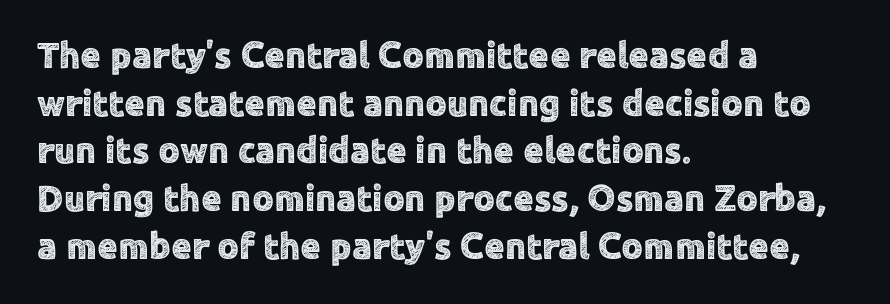
The image shows 37 px sans-serif type, upright; set left-aligned, normal line spacing (1.29x), normal letter spacing, not underlined; a medium x-height.
